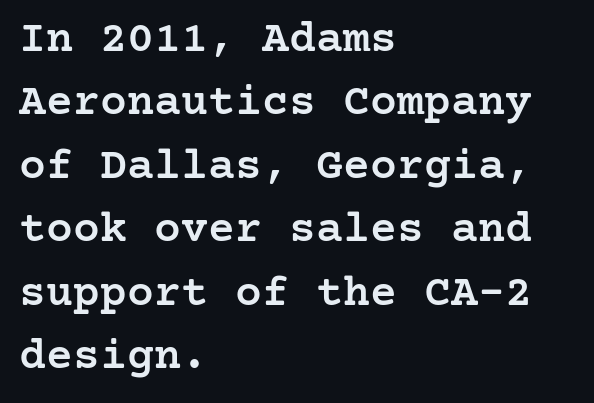
Upright lettering throughout. Clear beneath every line of the passage. Observe the ordinary spacing: letters are neighbours, not strangers. Does the copy run flush right? No — it runs flush left.
